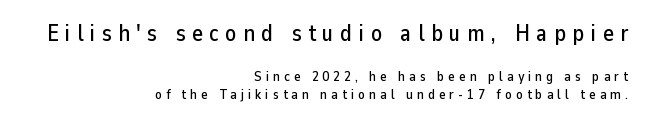
Q: Is the text italic (slanted)? A: No, it is upright.
Q: Is the text underlined? A: No.
Q: How is the paragraph aligned? A: Right-aligned.
Q: Is the spacing between letters normal or unusually wide? A: Unusually wide.
Q: Is the spacing between lines tight, normal or loose? A: Normal.
Q: Which block of text is set in a larger size, the first (top) or the second (bottom)? A: The first (top) one.
